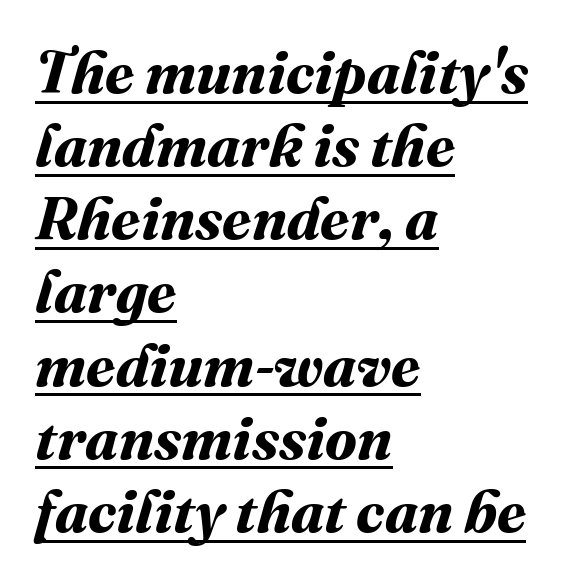
{"bold": "yes", "weight": "bold", "width": "normal", "stroke_contrast": "medium", "x_height": "medium", "monospaced": "no", "underline": "yes", "align": "left", "line_spacing_ratio": 1.24, "letter_spacing": "normal", "letter_spacing_em": 0.0, "glyph_px": 59}
